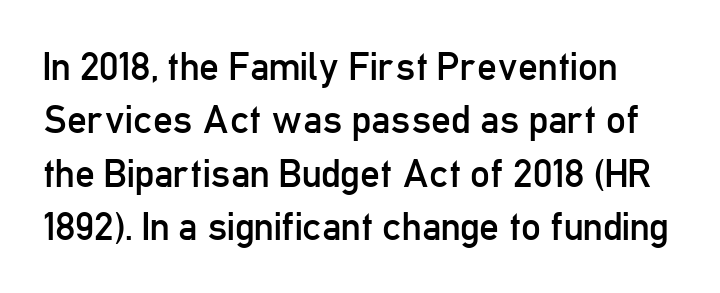
Q: Is the text bold? A: No.
Q: Is the text italic (slanted)? A: No, it is upright.
Q: Is the typeface a serif or a sans-serif typeface? A: Sans-serif.
Q: Is the text underlined? A: No.
Q: Is the spacing between letters normal or unusually wide? A: Normal.
Q: Is the spacing between lines tight, normal or loose? A: Normal.
Q: Width (condensed, normal, or wide)? A: Condensed.
Q: Stroke contrast? A: Low.
Q: x-height? A: Medium.
Q: Monospaced? A: No.
